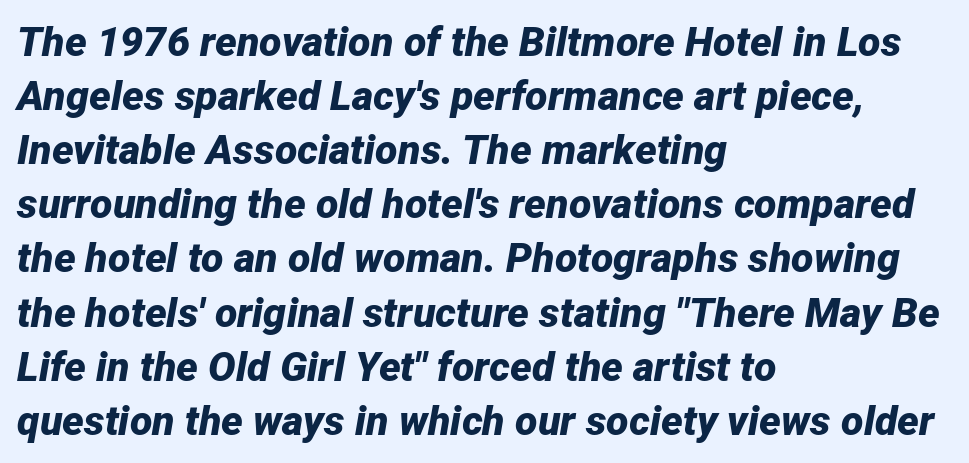
Q: Is the text bold? A: Yes.
Q: Is the text italic (slanted)? A: Yes, it leans right by about 12 degrees.
Q: Is the text underlined? A: No.
Q: How is the paragraph aligned? A: Left-aligned.
Q: Is the spacing between letters normal or unusually wide? A: Normal.
Q: Is the spacing between lines tight, normal or loose? A: Normal.
Q: Width (condensed, normal, or wide)? A: Normal.
Q: Stroke contrast? A: Low.
Q: x-height? A: Medium.
Q: Monospaced? A: No.
